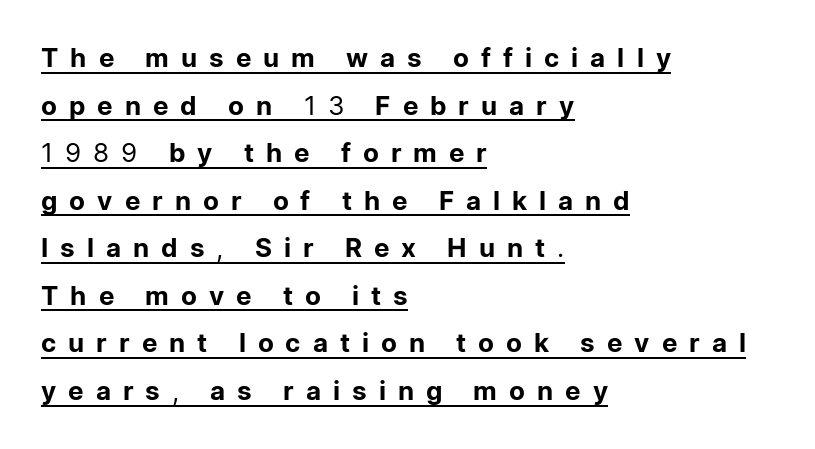
{"italic": "no", "bold": "no", "underline": "yes", "align": "left", "line_spacing_ratio": 1.83, "letter_spacing": "wide", "letter_spacing_em": 0.46, "glyph_px": 26}
